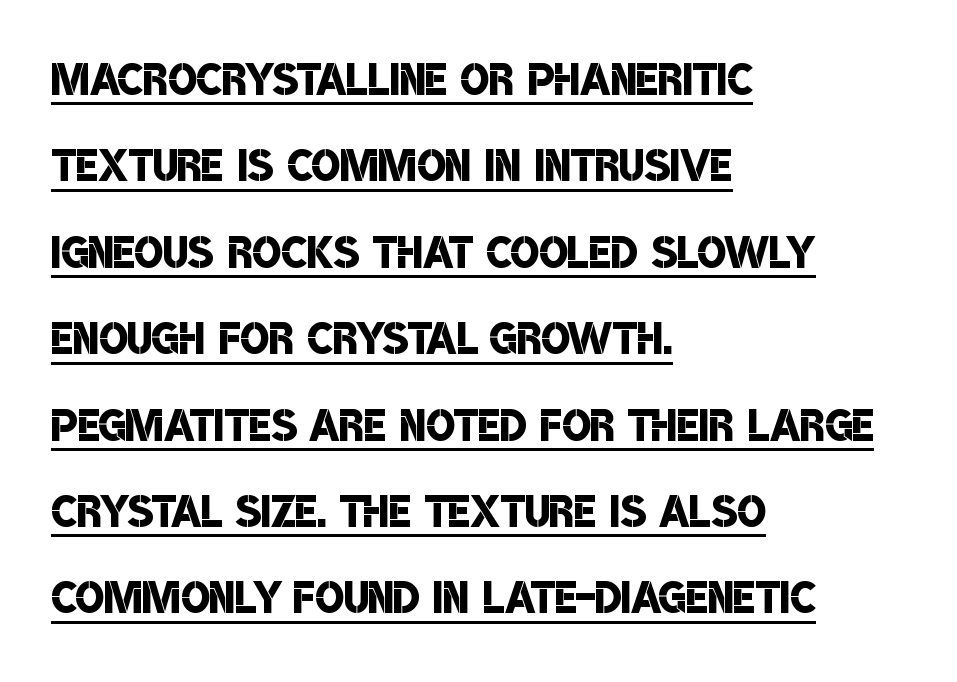
{"serif": "no", "bold": "semi", "weight": "semibold", "width": "condensed", "stroke_contrast": "low", "x_height": "large", "monospaced": "no", "underline": "yes", "align": "left", "line_spacing": "normal", "line_spacing_ratio": 1.44, "letter_spacing": "normal", "letter_spacing_em": 0.0, "glyph_px": 60}
